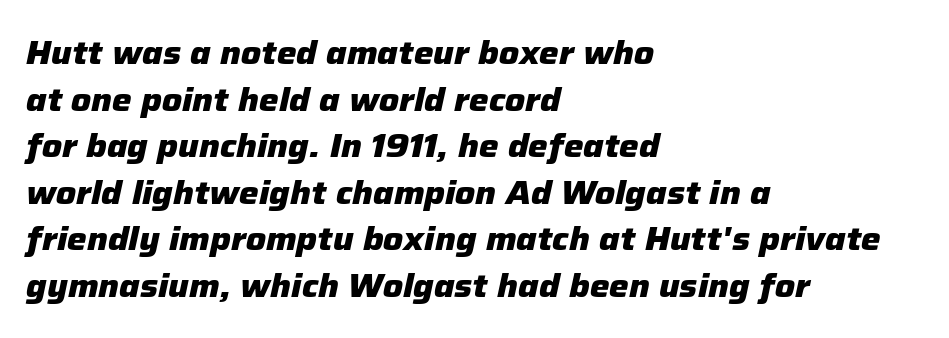
The passage shown is not underscored anywhere. Does the lettering tilt? It does — this is italic. Each letter keeps its own natural width here, so spacing adapts to shape. The horizontal fit of the characters is conventional and even. This sample is left-justified, so line endings fall wherever the words run out.
